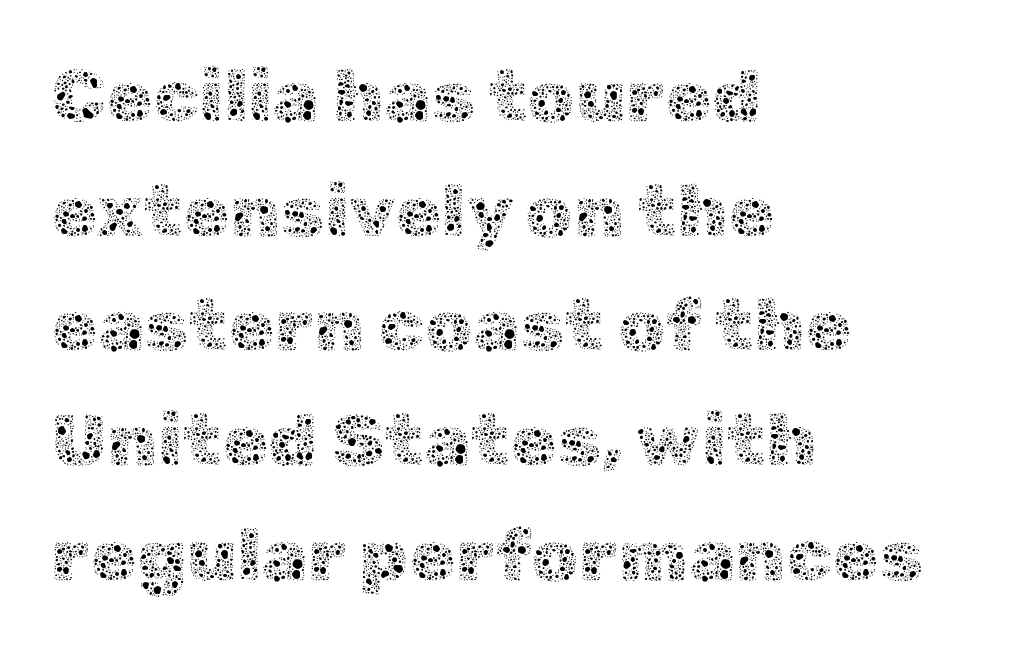
The image shows 75 px thin type, upright; set left-aligned, normal line spacing (1.53x), normal letter spacing, not underlined; a medium x-height.
